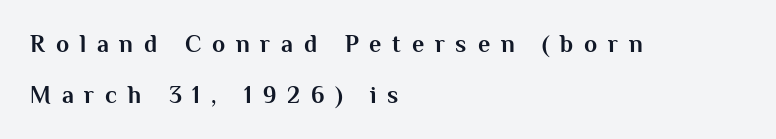
Q: Is the text bold? A: Yes.
Q: Is the text italic (slanted)? A: No, it is upright.
Q: Is the text underlined? A: No.
Q: How is the paragraph aligned? A: Left-aligned.
Q: Is the spacing between letters normal or unusually wide? A: Unusually wide.
Q: Is the spacing between lines tight, normal or loose? A: Loose.
